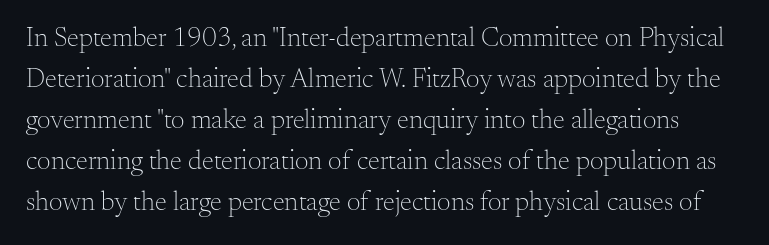
When letters stand straight like this, we call the style roman or upright. The characters are drawn with everyday or finer stroke widths. Notice how descenders clear the ascenders below comfortably — that's standard leading. Caption: standard tracking, unaltered. The area under the type is left untouched.
